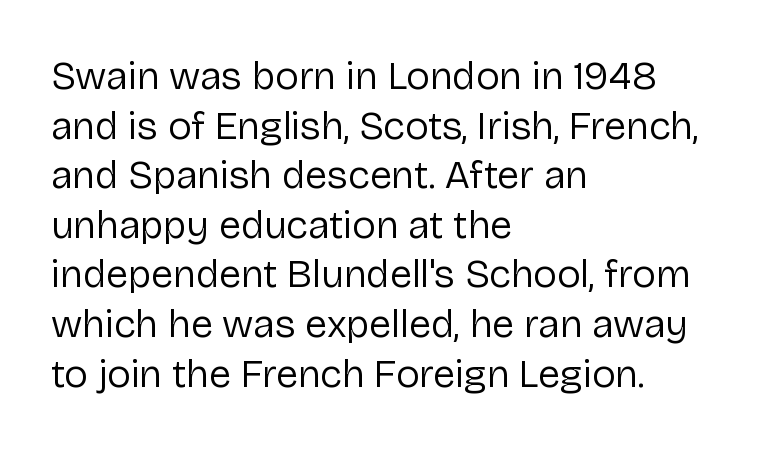
The glyphs in this specimen are sans serif. Think standard paragraph weight, or any step lighter than that. Tracking value appears to be zero — textbook default spacing. Note the varied advance widths — an 'i' is clearly narrower than an 'm'.
